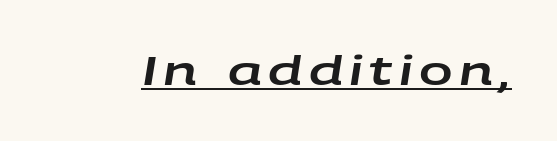
{"italic": "yes", "lean": "right", "slant_degrees": 9, "width": "wide", "stroke_contrast": "low", "x_height": "large", "monospaced": "no", "underline": "yes", "glyph_px": 40}
